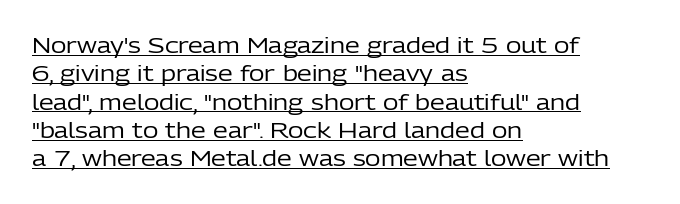
Q: Is the text bold? A: No.
Q: Is the text italic (slanted)? A: No, it is upright.
Q: Is the text underlined? A: Yes.
Q: How is the paragraph aligned? A: Left-aligned.
Q: Is the spacing between letters normal or unusually wide? A: Normal.
Q: Is the spacing between lines tight, normal or loose? A: Normal.
